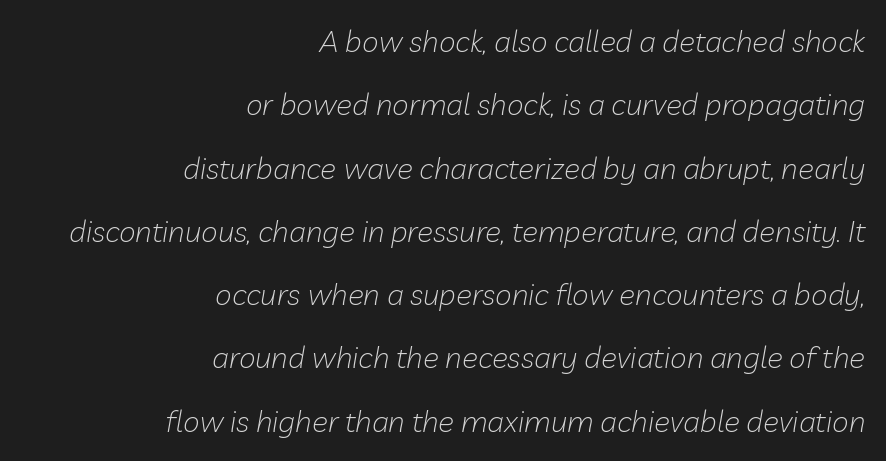
The typeface has the unassuming heft of standard copy or less. The tracking reads as untouched default to a designer's eye. The letters are slanted; this is an italic face. Notice how the passage keeps a crisp vertical edge on the right only. Reading down the column, the eye jumps a long way to each next line. These lines are rendered in a variable-pitch font.
